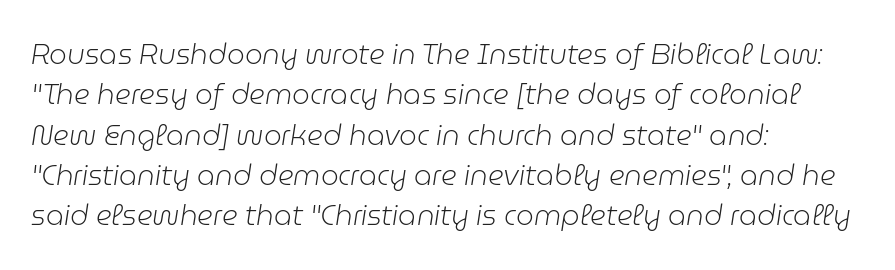
{"italic": "yes", "lean": "right", "slant_degrees": 9, "bold": "no", "weight": "light", "width": "normal", "stroke_contrast": "low", "x_height": "medium", "monospaced": "no", "underline": "no", "align": "left", "line_spacing": "normal", "line_spacing_ratio": 1.44, "letter_spacing": "normal", "letter_spacing_em": 0.0, "glyph_px": 28}
